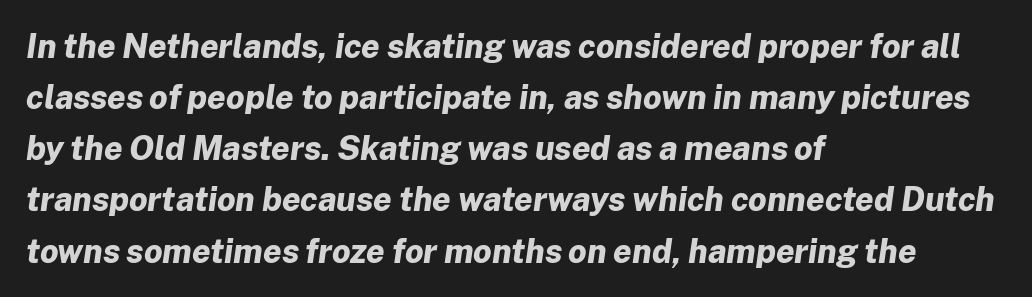
{"italic": "yes", "lean": "right", "slant_degrees": 8, "bold": "yes", "weight": "bold", "width": "normal", "stroke_contrast": "low", "x_height": "medium", "monospaced": "no", "underline": "no", "align": "left", "line_spacing": "normal", "line_spacing_ratio": 1.55, "letter_spacing": "normal", "letter_spacing_em": 0.0, "glyph_px": 33}
